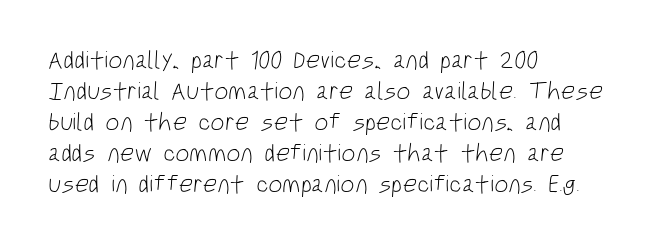
The space directly below the letters is spotless. Layout note: lines flush left. Weight: not bold — regular or lighter. Look at the tracking — it's just the regular setting, nothing added.
